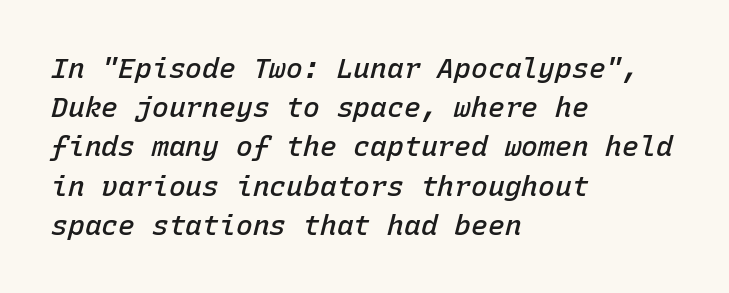
Q: Is the text bold? A: Semi-bold.
Q: Is the text italic (slanted)? A: Yes, it leans right by about 15 degrees.
Q: Is the text underlined? A: No.
Q: How is the paragraph aligned? A: Left-aligned.
Q: Is the spacing between letters normal or unusually wide? A: Normal.
Q: Is the spacing between lines tight, normal or loose? A: Normal.
Q: Width (condensed, normal, or wide)? A: Normal.
Q: Stroke contrast? A: Low.
Q: x-height? A: Medium.
Q: Monospaced? A: Yes.
